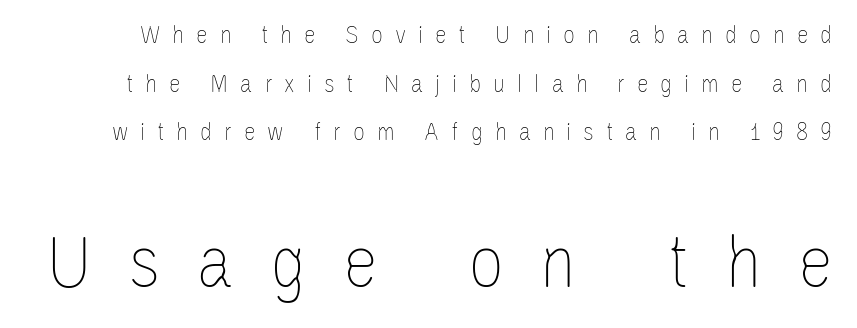
Q: Is the text bold? A: No.
Q: Is the text italic (slanted)? A: No, it is upright.
Q: Is the text underlined? A: No.
Q: Is the spacing between letters normal or unusually wide? A: Unusually wide.
Q: Which block of text is set in a larger size, the first (top) or the second (bottom)? A: The second (bottom) one.
Q: Width (condensed, normal, or wide)? A: Condensed.
Q: Stroke contrast? A: Low.
Q: x-height? A: Large.
Q: Monospaced? A: No.
